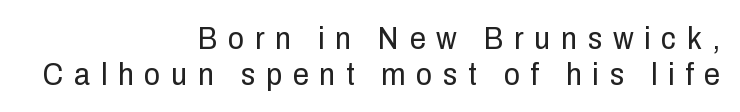
Each row of text sits above clean, open space. The letters are spread apart with noticeably loose tracking. The lines are packed closely together with very little leading. A typesetter would label this face a sans. Looks like regular typesetting: each glyph gets only the width it needs. Posture: vertical.
